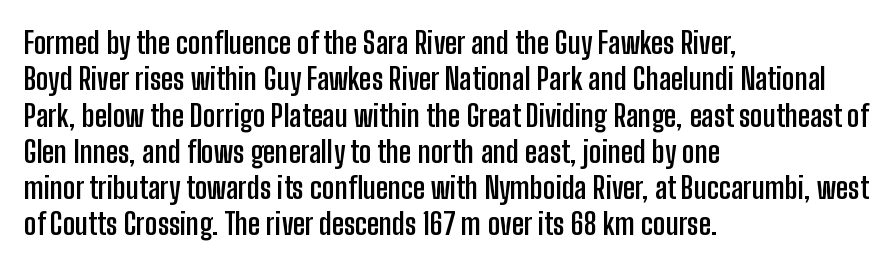
You can tell from the bare stems that sans-serif type was used. Words float on clear page, feet unadorned. Inter-character spacing is left at the font's built-in metrics. These lines stack with their left ends in a neat column. Stroke thickness is high; the sample reads as a true bold. This sample has the flowing, uneven cadence of proportional lettering.
